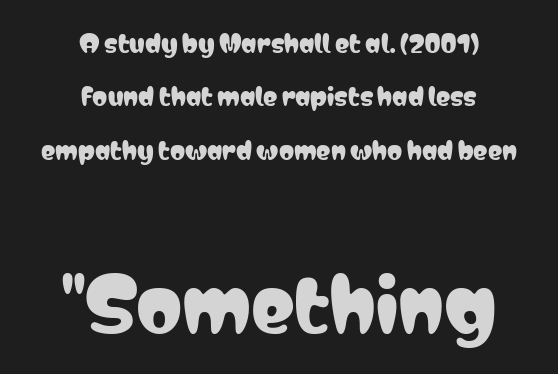
Character widths vary here, with narrow letters taking less room than wide ones. No feet cap the strokes, marking this as sans-serif type. Style check: upright. Glance below the letters and you will spot only blank space. A student would call this center alignment; a typographer would say set centered.
